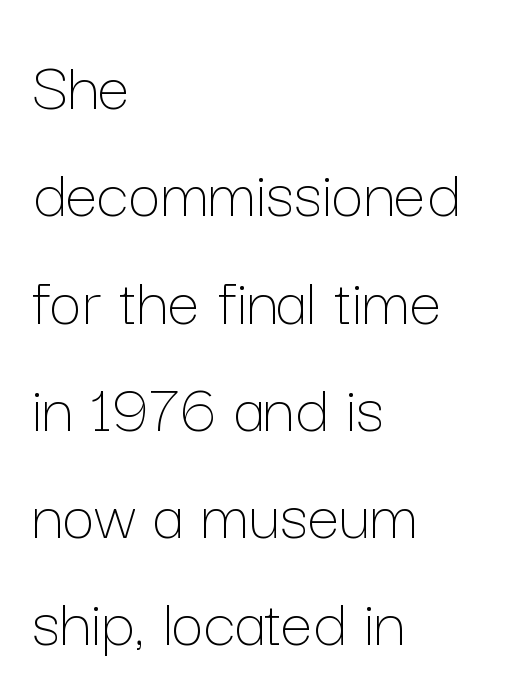
{"italic": "no", "bold": "no", "weight": "thin", "width": "normal", "stroke_contrast": "low", "x_height": "medium", "monospaced": "no", "underline": "no", "align": "left", "line_spacing": "normal", "line_spacing_ratio": 1.49, "letter_spacing": "normal", "letter_spacing_em": 0.0, "glyph_px": 72}
